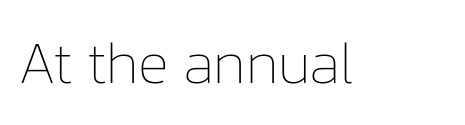
{"italic": "no", "bold": "no", "weight": "thin", "width": "normal", "stroke_contrast": "low", "x_height": "medium", "monospaced": "no", "underline": "no", "letter_spacing": "normal", "letter_spacing_em": 0.0, "glyph_px": 59}
